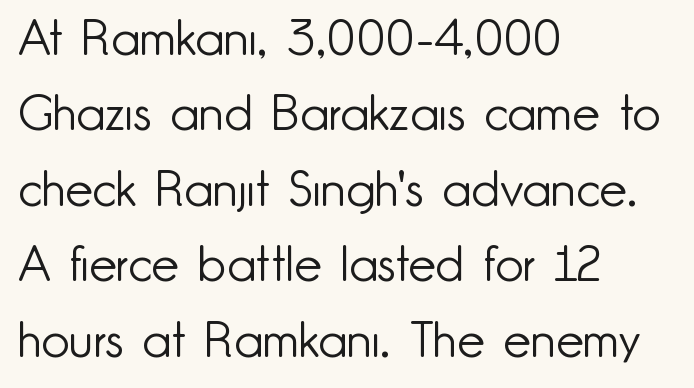
Q: Is the text bold? A: No.
Q: Is the text italic (slanted)? A: No, it is upright.
Q: Is the typeface a serif or a sans-serif typeface? A: Sans-serif.
Q: Is the text underlined? A: No.
Q: How is the paragraph aligned? A: Left-aligned.
Q: Is the spacing between letters normal or unusually wide? A: Normal.
Q: Is the spacing between lines tight, normal or loose? A: Normal.
Q: Width (condensed, normal, or wide)? A: Normal.
Q: Stroke contrast? A: Low.
Q: x-height? A: Small.
Q: Monospaced? A: No.
